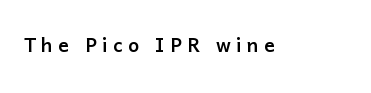
Posture: upright roman. Nobody drew a line under any word here. Honestly, the letter spacing is so wide it's the main thing you notice.
